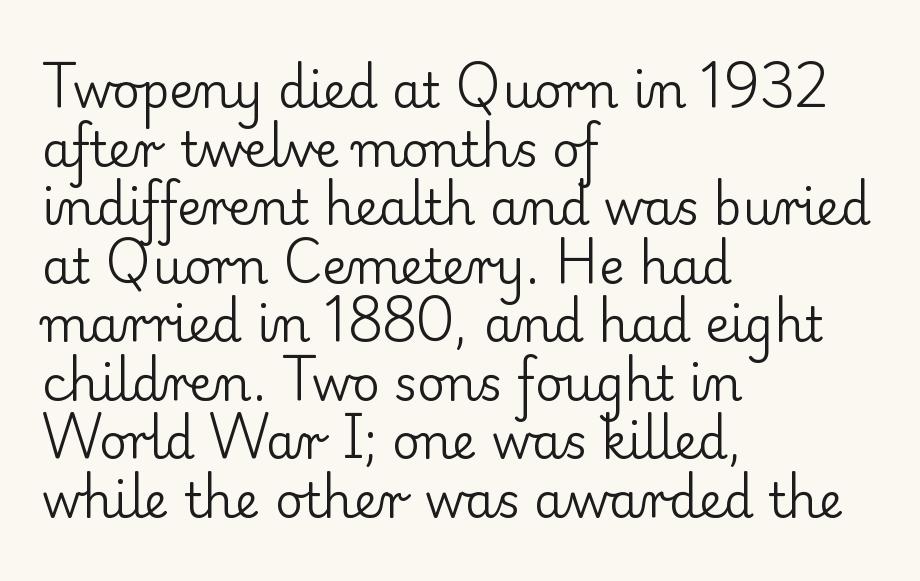
Q: Is the text bold? A: No.
Q: Is the text italic (slanted)? A: No, it is upright.
Q: Is the typeface a serif or a sans-serif typeface? A: Serif.
Q: Is the text underlined? A: No.
Q: How is the paragraph aligned? A: Left-aligned.
Q: Is the spacing between letters normal or unusually wide? A: Normal.
Q: Width (condensed, normal, or wide)? A: Normal.
Q: Stroke contrast? A: Low.
Q: x-height? A: Small.
Q: Monospaced? A: No.
